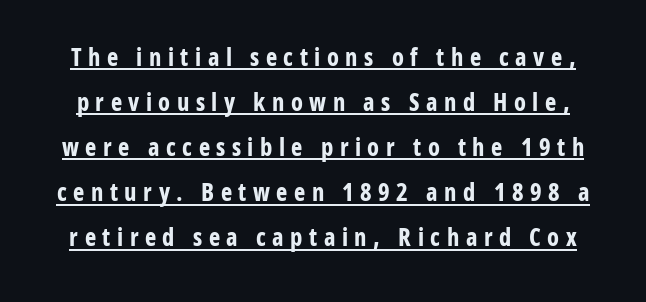
{"italic": "no", "bold": "yes", "underline": "yes", "line_spacing_ratio": 1.88, "letter_spacing": "wide", "letter_spacing_em": 0.27, "glyph_px": 24}
